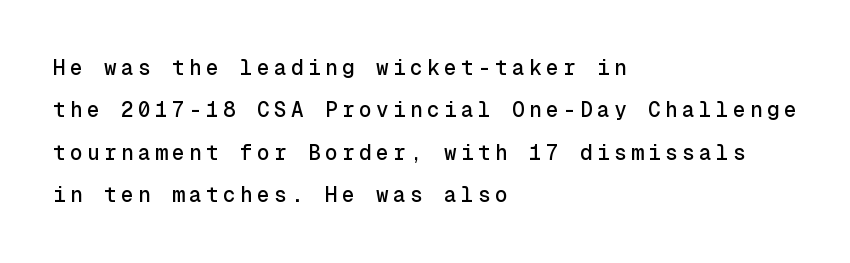
{"italic": "no", "underline": "no", "align": "left", "line_spacing": "loose", "line_spacing_ratio": 2.02, "letter_spacing": "wide", "letter_spacing_em": 0.21, "glyph_px": 21}
